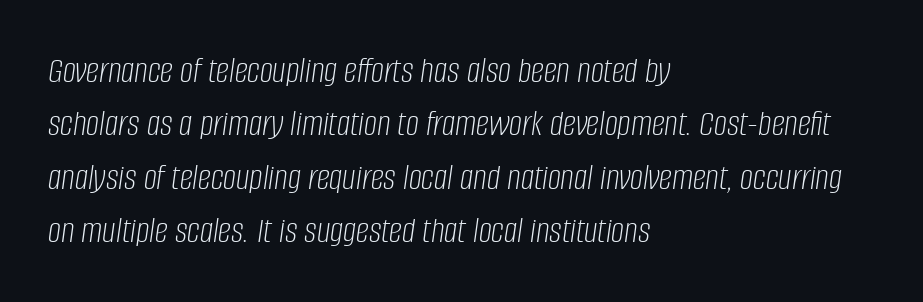
This is not heavy type; no bold has been used. Do the characters align in a grid? No, the font is proportional. The rows are spaced the way most documents space them. Is the type slanted? Yes — the strokes lean at a clear angle. The string is rendered with underlining switched off. The text block is weighted toward the left margin, trailing off unevenly rightward.
